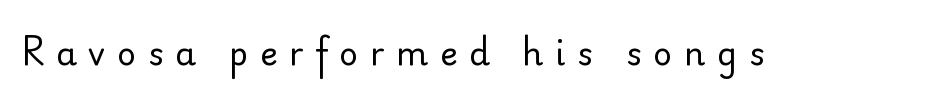
Quick note: underline off. Short note: letters widely spaced. The designer went with a sans here, leaving each stem footless. The typography opts for an upright posture over an oblique one. Weight: in the light-to-regular range.
